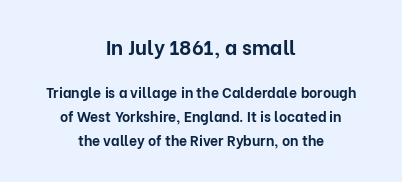
Q: Is the text bold? A: Yes.
Q: Is the text italic (slanted)? A: No, it is upright.
Q: Is the text underlined? A: No.
Q: How is the paragraph aligned? A: Centered.
Q: Is the spacing between letters normal or unusually wide? A: Normal.
Q: Which block of text is set in a larger size, the first (top) or the second (bottom)? A: The first (top) one.
